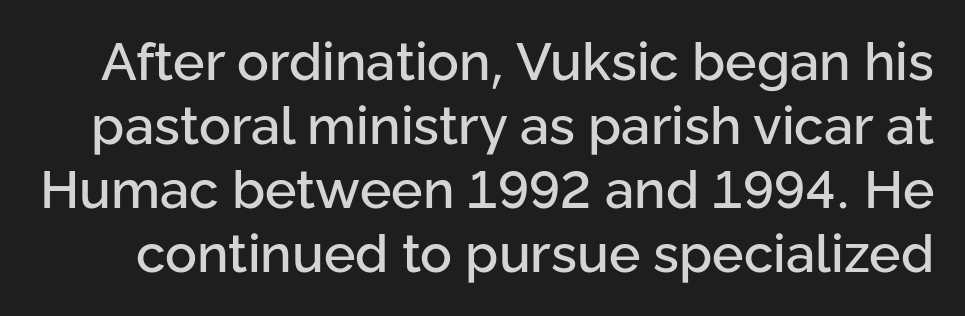
The image shows 53 px sans-serif type, upright; set line spacing 1.21x, normal letter spacing, not underlined; low stroke contrast and a medium x-height.
